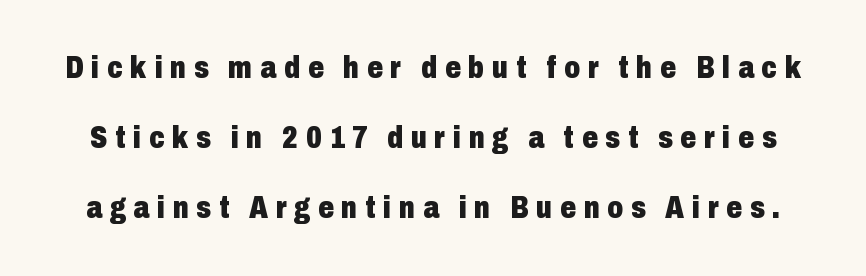
The image shows 31 px heavy, condensed sans-serif type, upright; set loose line spacing (2.26x), unusually wide letter spacing (+0.25 em), not underlined; low stroke contrast and a medium x-height.
